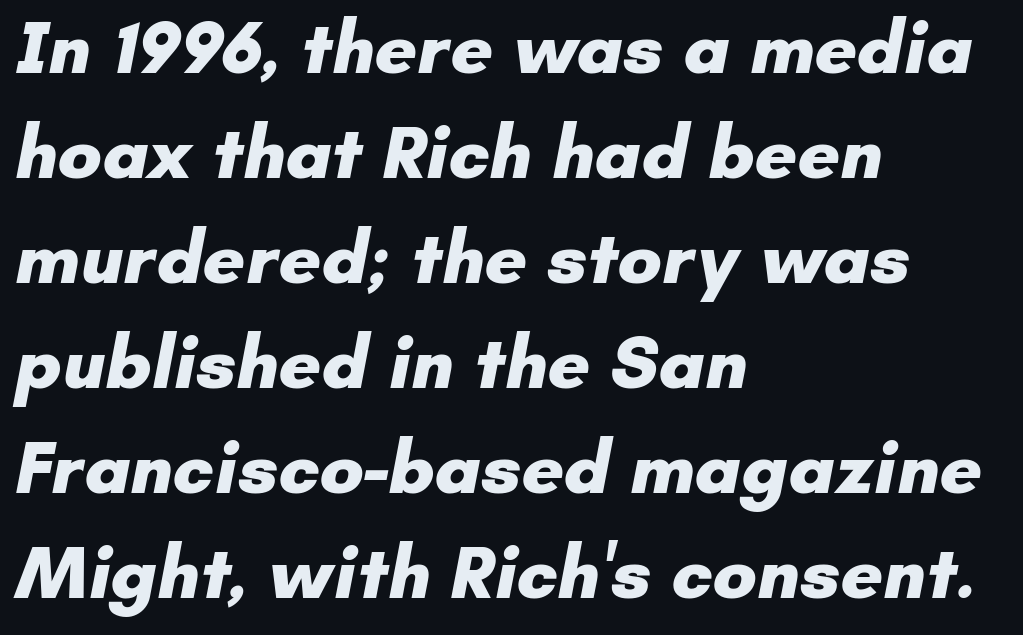
The image shows 74 px heavy sans-serif type; set left-aligned, normal line spacing (1.42x), normal letter spacing, not underlined; low stroke contrast and a small x-height.
